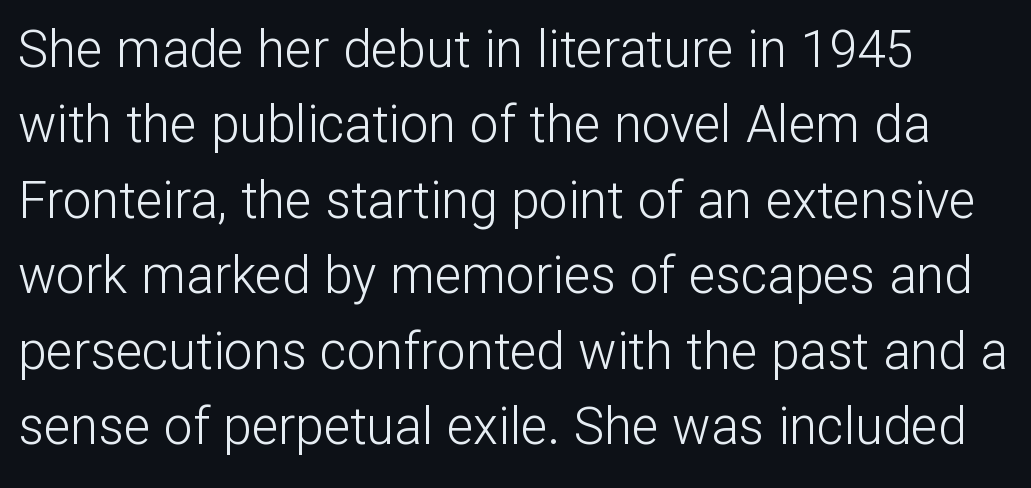
The image shows 51 px light sans-serif type, upright; set normal line spacing (1.48x), normal letter spacing, not underlined; low stroke contrast and a medium x-height.
